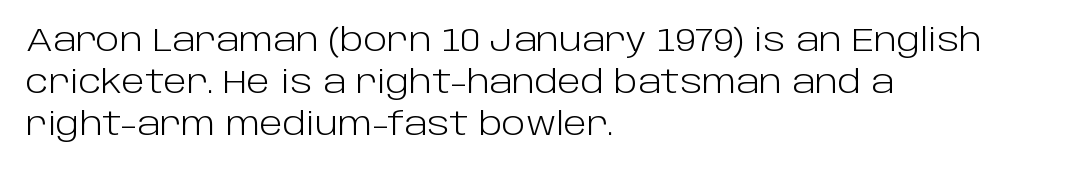
Regular leading. This sample uses a sans-serif face. The font sits on the lighter half of the weight spectrum, regular included. Rule under the text: the space is simply empty. These lines are set flush left with a ragged right edge.
